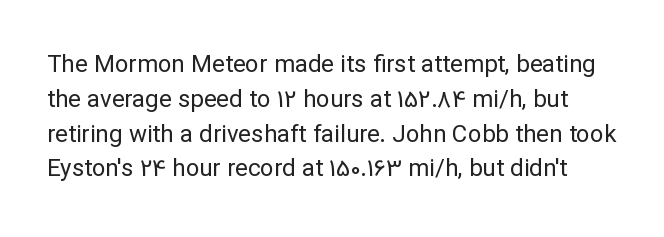
The image shows 24 px text type, upright; set normal line spacing (1.45x), normal letter spacing, not underlined.
